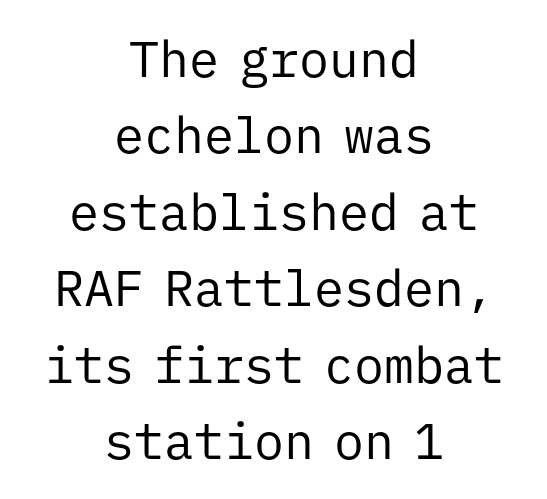
Q: Is the text bold? A: No.
Q: Is the text italic (slanted)? A: No, it is upright.
Q: Is the typeface a serif or a sans-serif typeface? A: Sans-serif.
Q: Is the text underlined? A: No.
Q: How is the paragraph aligned? A: Centered.
Q: Is the spacing between letters normal or unusually wide? A: Normal.
Q: Is the spacing between lines tight, normal or loose? A: Normal.
Q: Width (condensed, normal, or wide)? A: Normal.
Q: Stroke contrast? A: Low.
Q: x-height? A: Medium.
Q: Monospaced? A: Yes.
